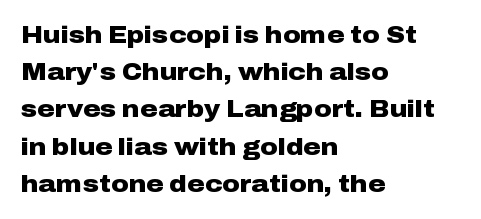
The image shows 24 px bold type, upright; set left-aligned, normal line spacing (1.55x), normal letter spacing, not underlined.
